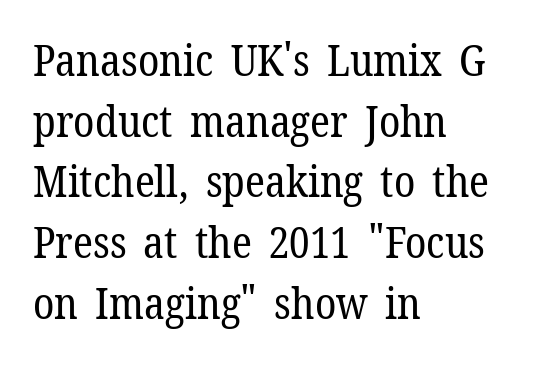
The image shows 43 px regular-weight serif type, upright; set left-aligned, normal line spacing (1.41x), normal letter spacing, not underlined; low stroke contrast and a medium x-height.
